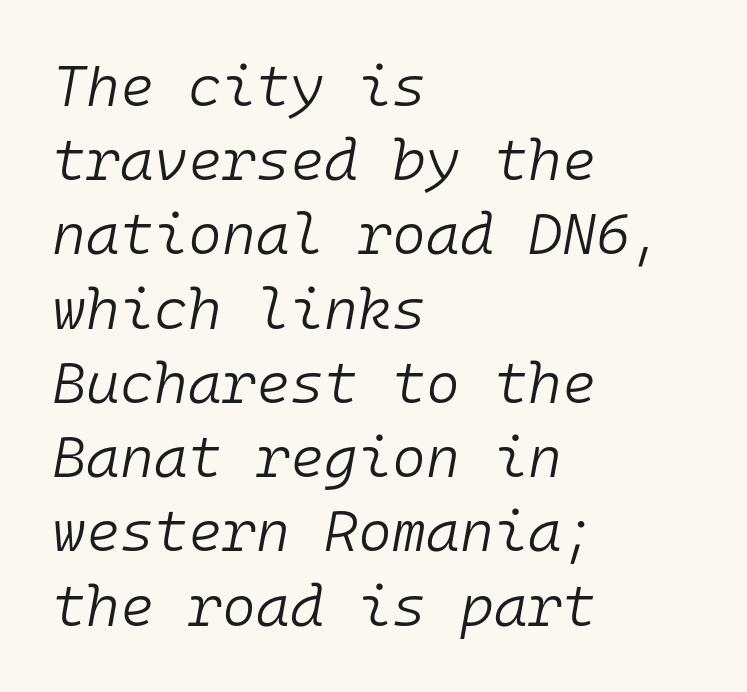
The image shows 58 px light type, italic (leaning right), monospaced; set left-aligned, normal line spacing (1.28x), normal letter spacing, not underlined; low stroke contrast and a medium x-height.
